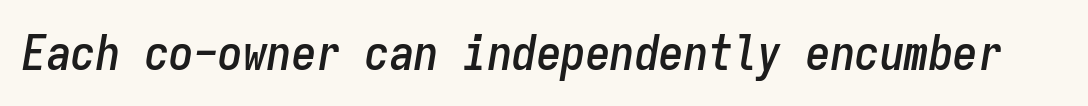
{"italic": "yes", "lean": "right", "slant_degrees": 9, "width": "condensed", "stroke_contrast": "low", "x_height": "medium", "monospaced": "yes", "underline": "no", "letter_spacing": "normal", "letter_spacing_em": 0.0, "glyph_px": 49}
